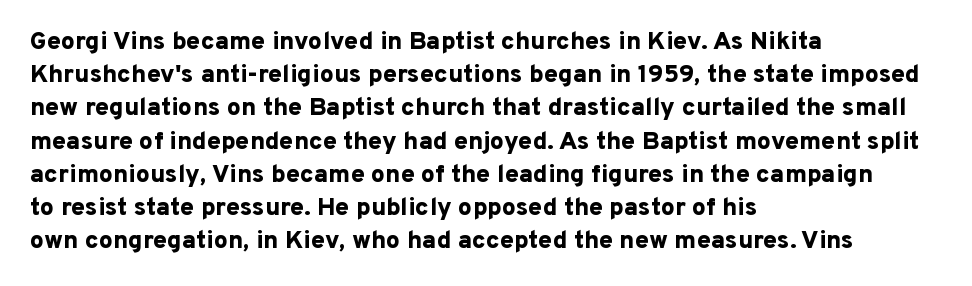
Q: Is the text bold? A: Yes.
Q: Is the text italic (slanted)? A: No, it is upright.
Q: Is the text underlined? A: No.
Q: How is the paragraph aligned? A: Left-aligned.
Q: Is the spacing between letters normal or unusually wide? A: Normal.
Q: Is the spacing between lines tight, normal or loose? A: Normal.
